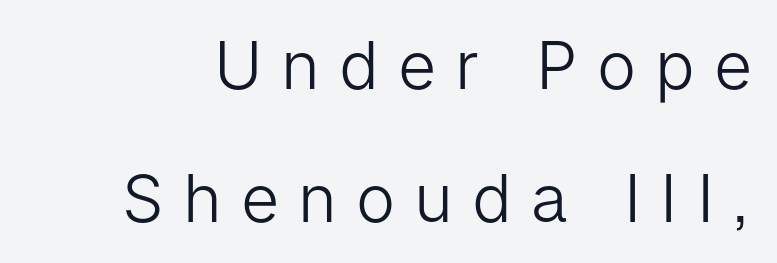
{"serif": "no", "italic": "no", "bold": "no", "weight": "light", "width": "normal", "stroke_contrast": "low", "x_height": "medium", "monospaced": "no", "underline": "no", "line_spacing": "loose", "line_spacing_ratio": 2.01, "letter_spacing": "wide", "letter_spacing_em": 0.29, "glyph_px": 66}
